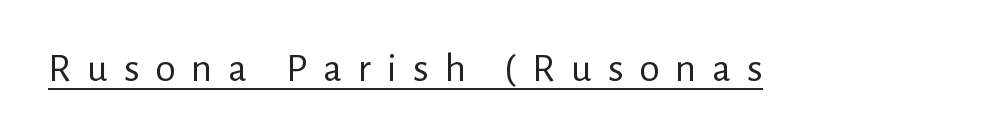
Note the varied advance widths — an 'i' is clearly narrower than an 'm'. The glyphs in this specimen are sans serif. Inter-character spacing is expanded well beyond the font's built-in metrics. Notice how a bar underscores the lettering throughout. Posture: upright roman. Letters have the restrained weight of plain body copy at most.
